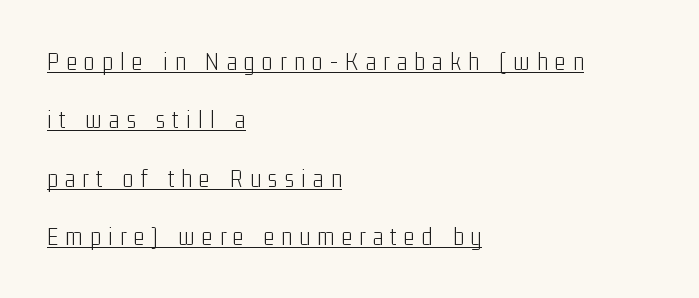
Q: Is the text bold? A: No.
Q: Is the text italic (slanted)? A: No, it is upright.
Q: Is the text underlined? A: Yes.
Q: How is the paragraph aligned? A: Left-aligned.
Q: Is the spacing between letters normal or unusually wide? A: Unusually wide.
Q: Is the spacing between lines tight, normal or loose? A: Loose.
